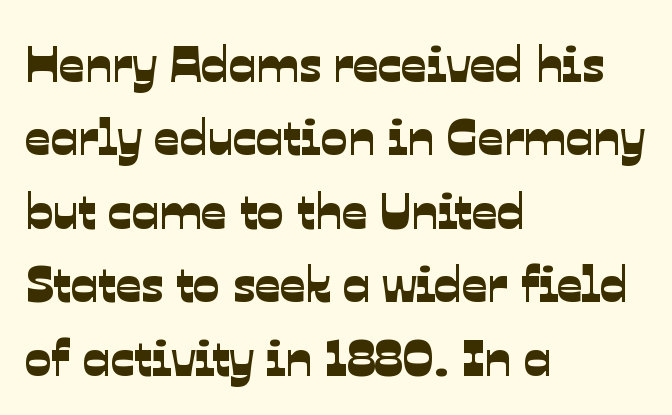
Q: Is the typeface a serif or a sans-serif typeface? A: Sans-serif.
Q: Is the text underlined? A: No.
Q: How is the paragraph aligned? A: Left-aligned.
Q: Is the spacing between letters normal or unusually wide? A: Normal.
Q: Is the spacing between lines tight, normal or loose? A: Normal.
Q: Width (condensed, normal, or wide)? A: Normal.
Q: Stroke contrast? A: Low.
Q: x-height? A: Medium.
Q: Monospaced? A: No.
